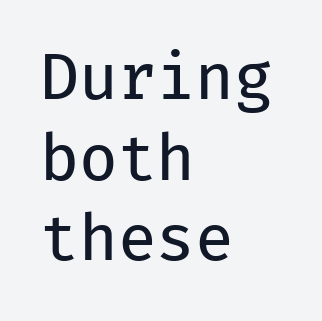
Q: Is the text bold? A: No.
Q: Is the text italic (slanted)? A: No, it is upright.
Q: Is the typeface a serif or a sans-serif typeface? A: Sans-serif.
Q: Is the text underlined? A: No.
Q: How is the paragraph aligned? A: Left-aligned.
Q: Is the spacing between letters normal or unusually wide? A: Normal.
Q: Is the spacing between lines tight, normal or loose? A: Normal.
Q: Width (condensed, normal, or wide)? A: Normal.
Q: Stroke contrast? A: Low.
Q: x-height? A: Medium.
Q: Monospaced? A: Yes.
